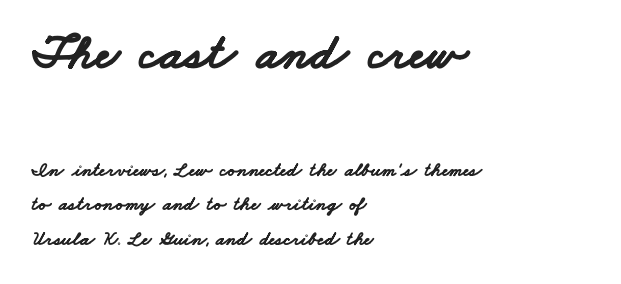
{"serif": "no", "bold": "yes", "weight": "bold", "width": "wide", "stroke_contrast": "low", "x_height": "small", "monospaced": "no", "underline": "no", "align": "left", "line_spacing_ratio": 1.74, "letter_spacing": "normal", "letter_spacing_em": 0.0, "larger_block": "first", "size_ratio": 2.55, "glyph_px": 51}
